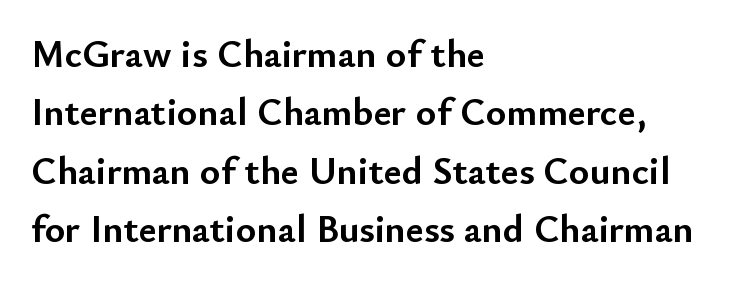
The ragged edge is on the right, which tells us the setting is flush left. Is there much room between lines? A standard amount, neither cramped nor airy. Typographic density is high because the face is bold. The text was rendered using a sans face with plain stroke endings. Italic: no, the glyphs are upright roman. Check under the words: just untouched page.
